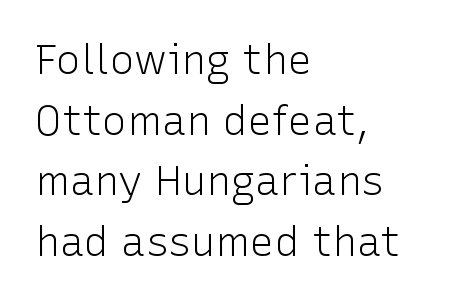
The image shows 41 px light sans-serif type, upright; set left-aligned, normal line spacing (1.48x), normal letter spacing, not underlined; low stroke contrast and a medium x-height.
